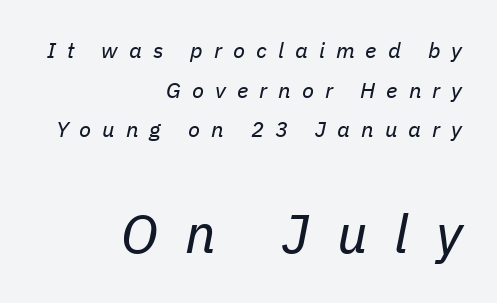
{"italic": "yes", "lean": "right", "slant_degrees": 11, "bold": "no", "weight": "regular", "width": "normal", "stroke_contrast": "low", "x_height": "medium", "monospaced": "no", "underline": "no", "align": "right", "line_spacing_ratio": 1.8, "letter_spacing": "wide", "letter_spacing_em": 0.5, "larger_block": "second", "size_ratio": 2.45, "glyph_px": 54}
